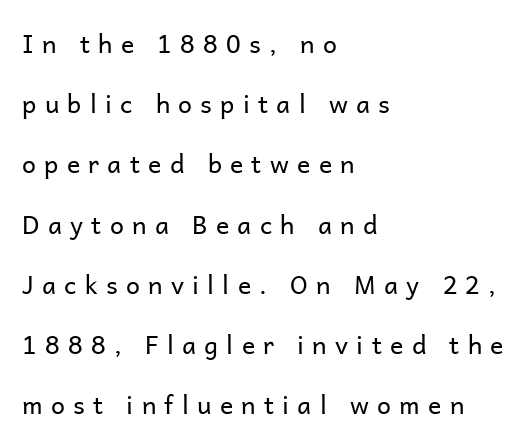
You could only call the tracking loose — the letters float apart. Alignment: flush left. The type sits square on the baseline with zero lean. The cut favours lightness, reaching ordinary text weight at its darkest. Only glyphs here, with clear space below each row.
